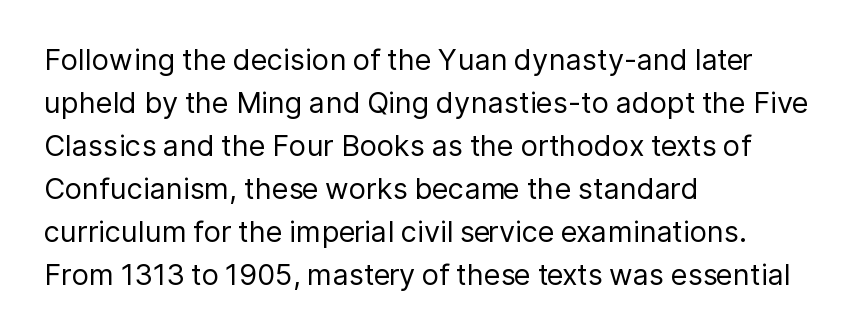
The lines are quadded left. Spacing verdict: proportional, widths tailored to each character. Rows of type keep a routine distance in the vertical direction. Font category for this specimen: sans-serif. The axis of the letterforms is exactly vertical.
